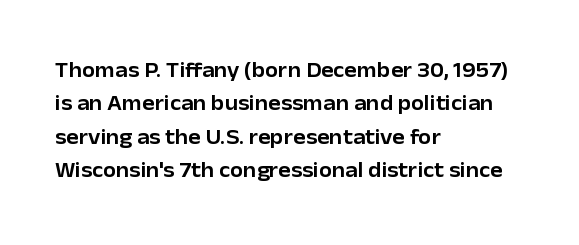
Q: Is the text italic (slanted)? A: No, it is upright.
Q: Is the text underlined? A: No.
Q: How is the paragraph aligned? A: Left-aligned.
Q: Is the spacing between letters normal or unusually wide? A: Normal.
Q: Is the spacing between lines tight, normal or loose? A: Normal.
